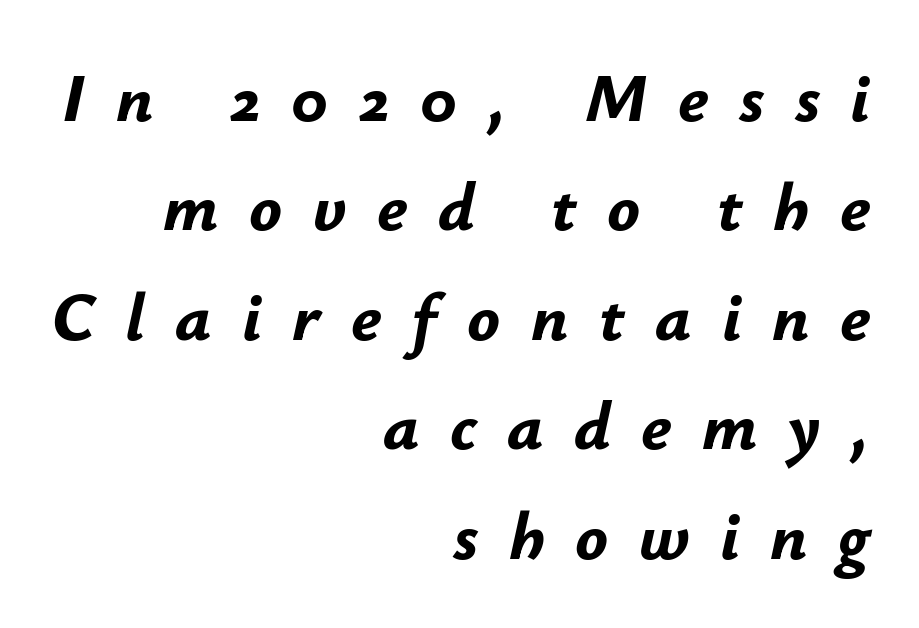
{"italic": "yes", "lean": "right", "slant_degrees": 12, "bold": "yes", "weight": "bold", "width": "normal", "stroke_contrast": "low", "x_height": "small", "monospaced": "no", "underline": "no", "align": "right", "line_spacing": "normal", "line_spacing_ratio": 1.61, "letter_spacing": "wide", "letter_spacing_em": 0.45, "glyph_px": 68}
